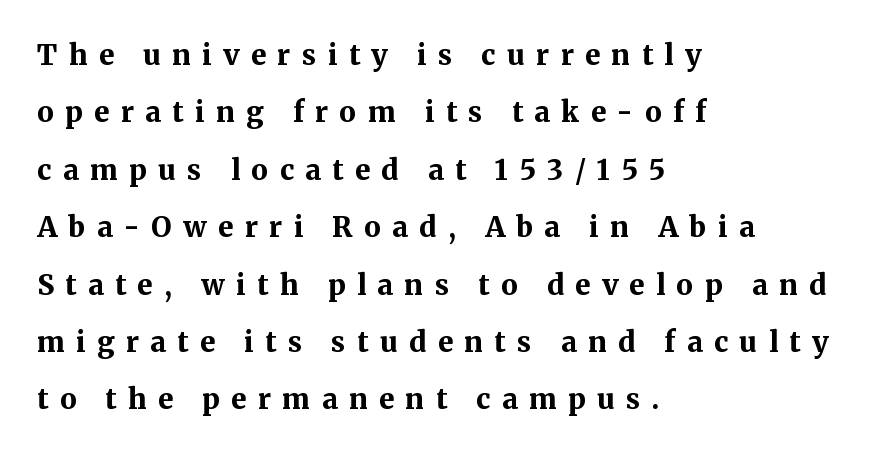
Rows of type keep a wide berth in the vertical direction. Tracking here is generous; glyphs stand well apart from one another. The face used here is seriffed, in the tradition of book romans. All the whitespace from short lines collects on the right. Stroke thickness is high; the sample reads as a true bold.
